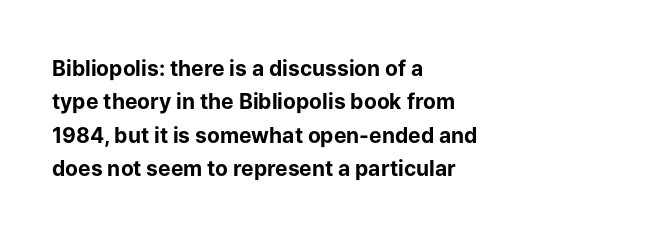
Q: Is the text bold? A: Yes.
Q: Is the text italic (slanted)? A: No, it is upright.
Q: Is the text underlined? A: No.
Q: How is the paragraph aligned? A: Left-aligned.
Q: Is the spacing between letters normal or unusually wide? A: Normal.
Q: Is the spacing between lines tight, normal or loose? A: Normal.
